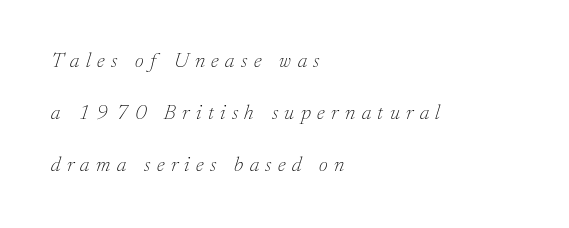
{"italic": "yes", "lean": "right", "slant_degrees": 17, "bold": "no", "underline": "no", "align": "left", "line_spacing": "loose", "line_spacing_ratio": 2.47, "letter_spacing": "wide", "letter_spacing_em": 0.31, "glyph_px": 21}
